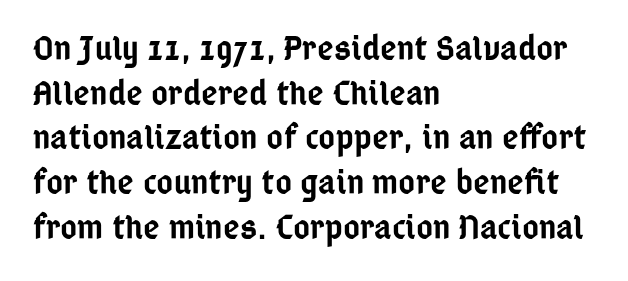
{"serif": "no", "italic": "no", "bold": "semi", "weight": "semibold", "width": "condensed", "stroke_contrast": "low", "x_height": "medium", "monospaced": "no", "underline": "no", "align": "left", "line_spacing_ratio": 1.24, "letter_spacing": "normal", "letter_spacing_em": 0.0, "glyph_px": 36}
